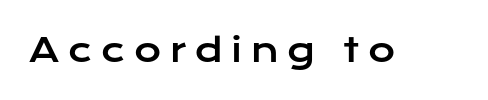
The image shows 33 px wide sans-serif type, upright; set unusually wide letter spacing (+0.26 em), not underlined; low stroke contrast and a medium x-height.
